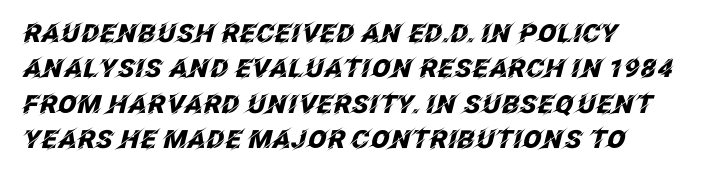
The image shows 25 px bold type, italic (leaning right); set left-aligned, normal line spacing (1.42x), normal letter spacing, not underlined.
